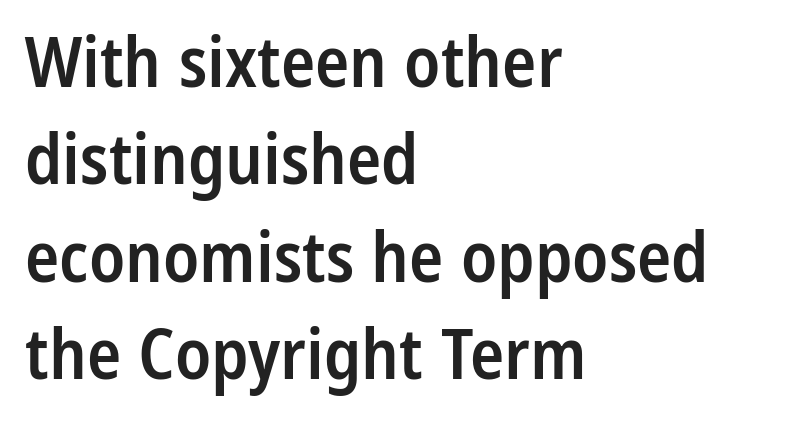
What's the leading like? Ordinary, nothing unusual. Each line starts at the same left margin while the right side varies. Lines of text with bare space underneath. You can tell from the bare stems that sans-serif type was used. Ordinary non-slanted type is in use.
